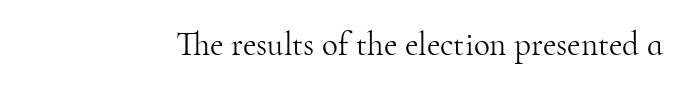
Q: Is the text bold? A: No.
Q: Is the text italic (slanted)? A: No, it is upright.
Q: Is the typeface a serif or a sans-serif typeface? A: Serif.
Q: Is the text underlined? A: No.
Q: Is the spacing between letters normal or unusually wide? A: Normal.
Q: Width (condensed, normal, or wide)? A: Normal.
Q: Stroke contrast? A: High.
Q: x-height? A: Small.
Q: Monospaced? A: No.
